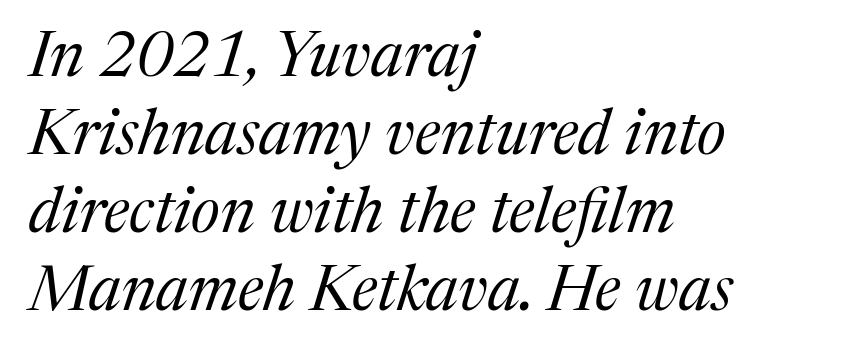
{"serif": "yes", "italic": "yes", "lean": "right", "slant_degrees": 17, "bold": "no", "weight": "regular", "width": "normal", "stroke_contrast": "medium", "x_height": "medium", "monospaced": "no", "underline": "no", "align": "left", "line_spacing_ratio": 1.24, "letter_spacing": "normal", "letter_spacing_em": 0.0, "glyph_px": 63}
